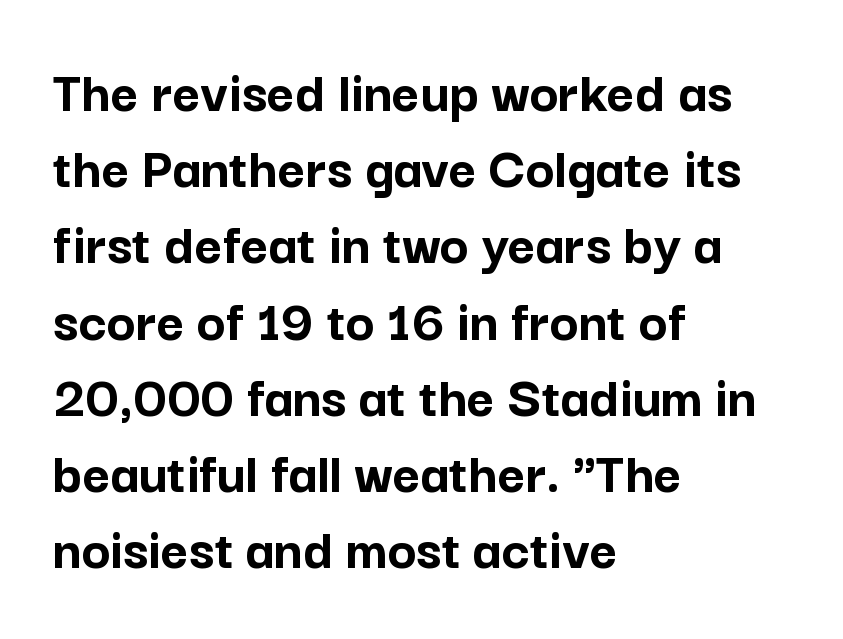
The image shows 60 px semibold sans-serif type, upright; set left-aligned, normal line spacing (1.27x), normal letter spacing, not underlined; low stroke contrast and a medium x-height.
